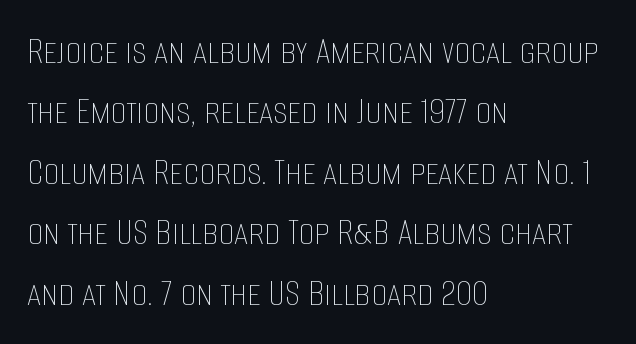
Q: Is the text bold? A: No.
Q: Is the text italic (slanted)? A: No, it is upright.
Q: Is the text underlined? A: No.
Q: How is the paragraph aligned? A: Left-aligned.
Q: Is the spacing between letters normal or unusually wide? A: Normal.
Q: Is the spacing between lines tight, normal or loose? A: Normal.
Q: Width (condensed, normal, or wide)? A: Condensed.
Q: Stroke contrast? A: Low.
Q: x-height? A: Large.
Q: Monospaced? A: No.
